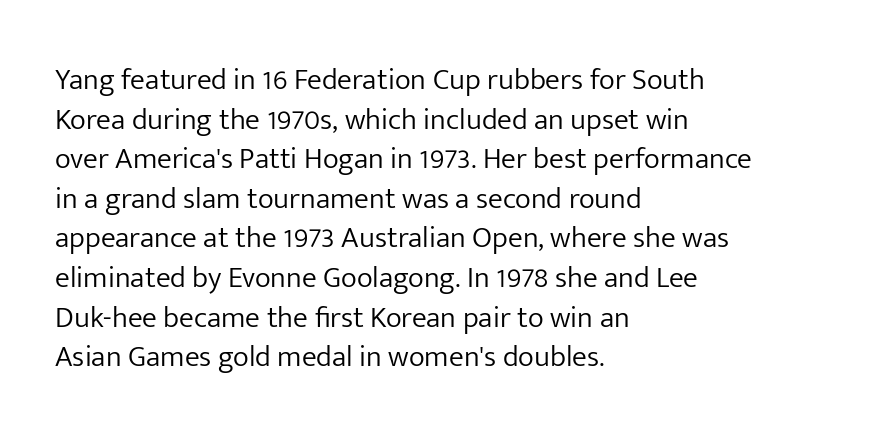
Q: Is the text bold? A: No.
Q: Is the text italic (slanted)? A: No, it is upright.
Q: Is the typeface a serif or a sans-serif typeface? A: Sans-serif.
Q: Is the text underlined? A: No.
Q: How is the paragraph aligned? A: Left-aligned.
Q: Is the spacing between letters normal or unusually wide? A: Normal.
Q: Is the spacing between lines tight, normal or loose? A: Normal.
Q: Width (condensed, normal, or wide)? A: Normal.
Q: Stroke contrast? A: Low.
Q: x-height? A: Medium.
Q: Monospaced? A: No.
